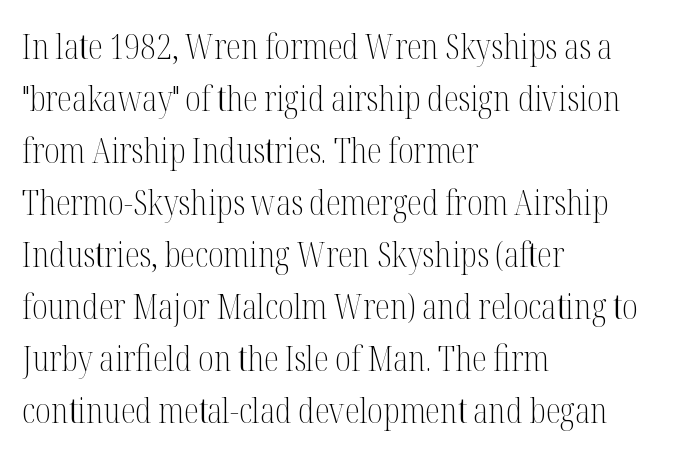
The image shows 34 px light, condensed serif type, upright; set left-aligned, normal line spacing (1.53x), normal letter spacing, not underlined; medium stroke contrast and a medium x-height.
